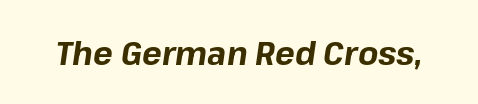
The image shows 33 px bold type, italic (leaning right); set normal letter spacing, not underlined; low stroke contrast and a medium x-height.
